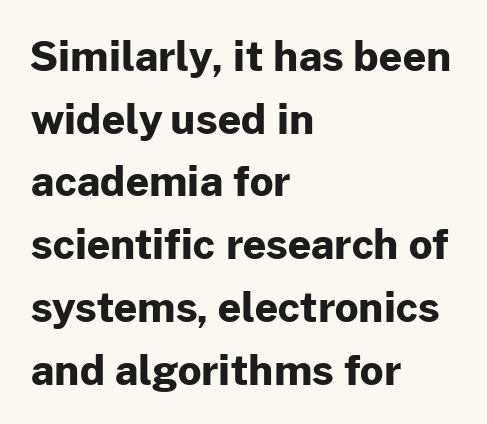
The image shows 41 px bold sans-serif type, upright; set left-aligned, normal line spacing (1.53x), normal letter spacing, not underlined; low stroke contrast and a medium x-height.
